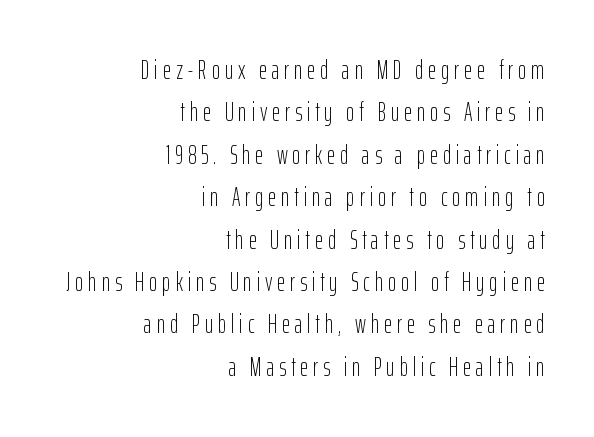
{"italic": "no", "bold": "no", "underline": "no", "align": "right", "line_spacing": "normal", "line_spacing_ratio": 1.63, "glyph_px": 26}
